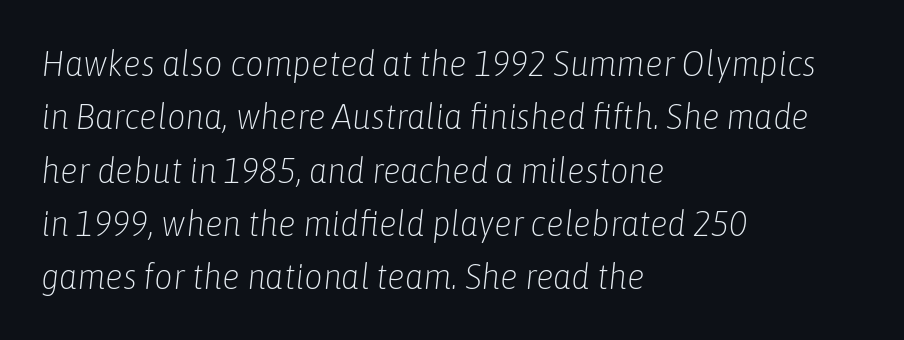
The image shows 36 px light, condensed type, italic (leaning right); set left-aligned, normal line spacing (1.48x), normal letter spacing, not underlined; low stroke contrast and a medium x-height.
